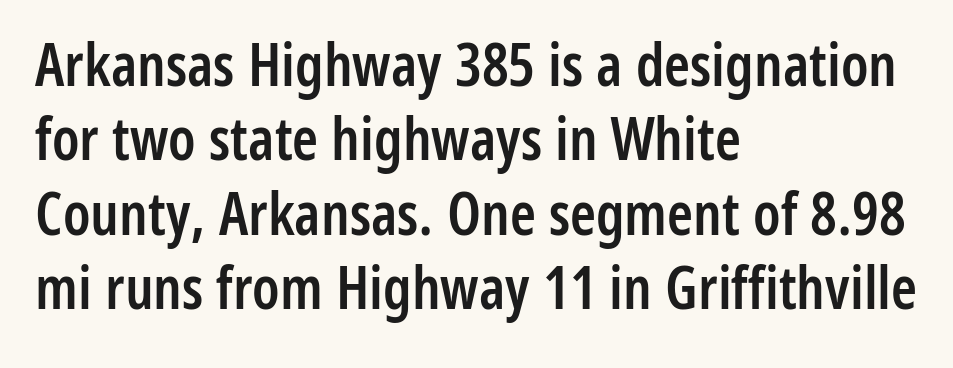
The rendering uses a semibold face; strokes are thickened but not to full bold. Regarding leading, the lines here are spaced in the standard way. This is roman type, the default non-slanted kind. Note the varied advance widths — an 'i' is clearly narrower than an 'm'.
